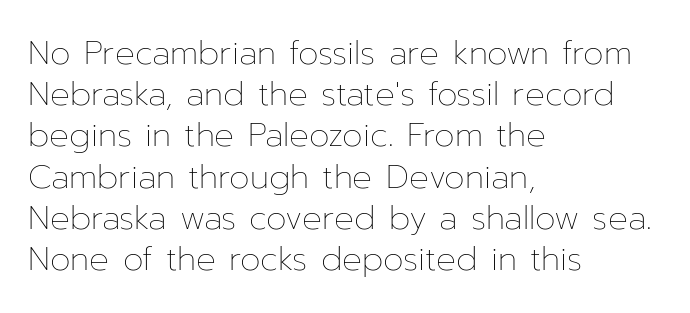
{"italic": "no", "bold": "no", "weight": "thin", "width": "normal", "stroke_contrast": "low", "x_height": "medium", "monospaced": "no", "underline": "no", "align": "left", "line_spacing": "normal", "line_spacing_ratio": 1.25, "letter_spacing": "normal", "letter_spacing_em": 0.0, "glyph_px": 33}
